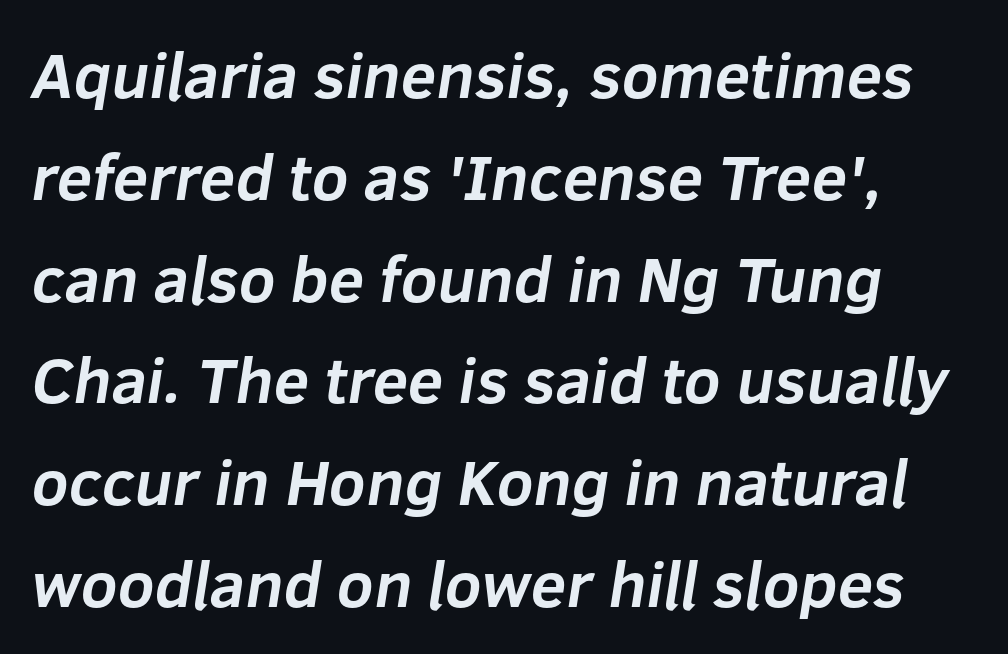
A normal amount of white space separates one row of letters from the next. Descenders are the only things crossing below the line. Do the characters align in a grid? No, the font is proportional. The font family rendered here belongs to the sans-serif group.
